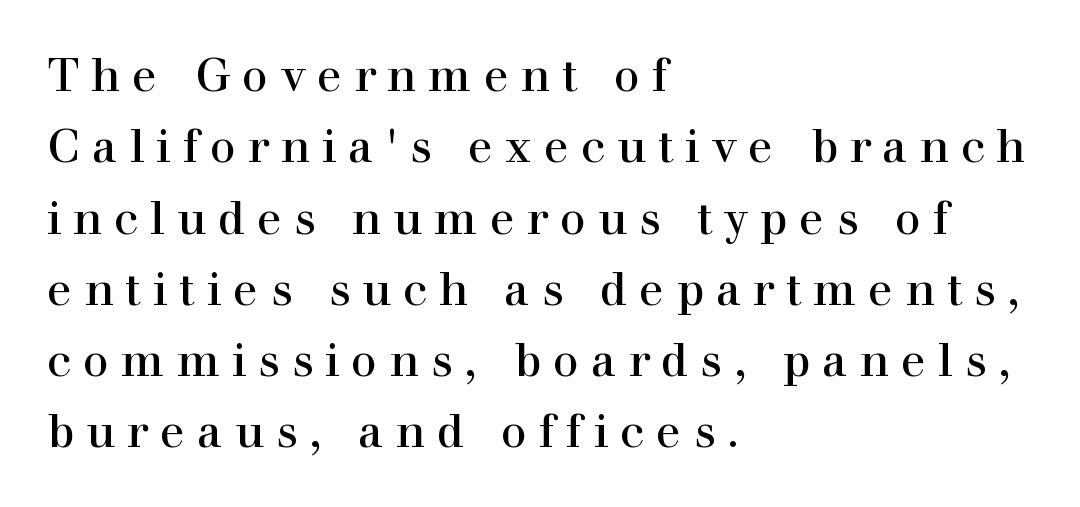
The image shows 46 px serif type, upright; set left-aligned, normal line spacing (1.55x), unusually wide letter spacing (+0.26 em), not underlined; a medium x-height.
